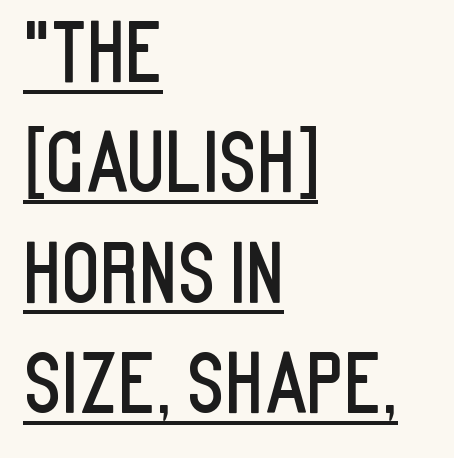
{"serif": "no", "italic": "no", "width": "condensed", "stroke_contrast": "low", "x_height": "large", "monospaced": "no", "underline": "yes", "align": "left", "line_spacing": "normal", "line_spacing_ratio": 1.38, "letter_spacing": "normal", "letter_spacing_em": 0.0, "glyph_px": 80}
